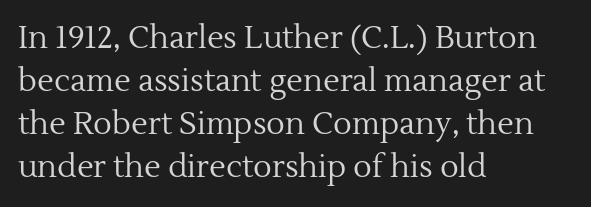
{"serif": "yes", "italic": "no", "bold": "no", "weight": "regular", "width": "normal", "x_height": "medium", "monospaced": "no", "underline": "no", "align": "left", "line_spacing": "normal", "line_spacing_ratio": 1.39, "letter_spacing": "normal", "letter_spacing_em": 0.0, "glyph_px": 31}
